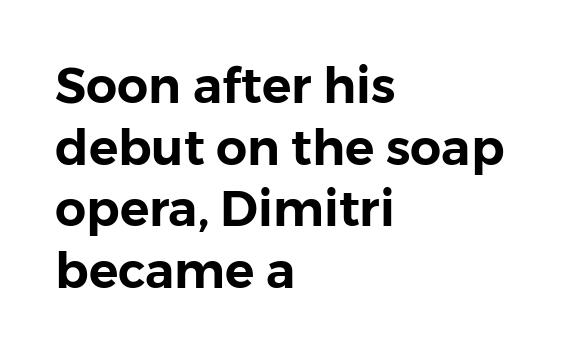
Each word holds together tightly as a unit, with standard inter-letter gaps. Here the designer chose a conventional face with non-uniform glyph widths. Check the space under the baseline: it is left empty. Serifs: no, the terminals of the letterforms are clean. The typesetter chose a ragged-right arrangement here.
